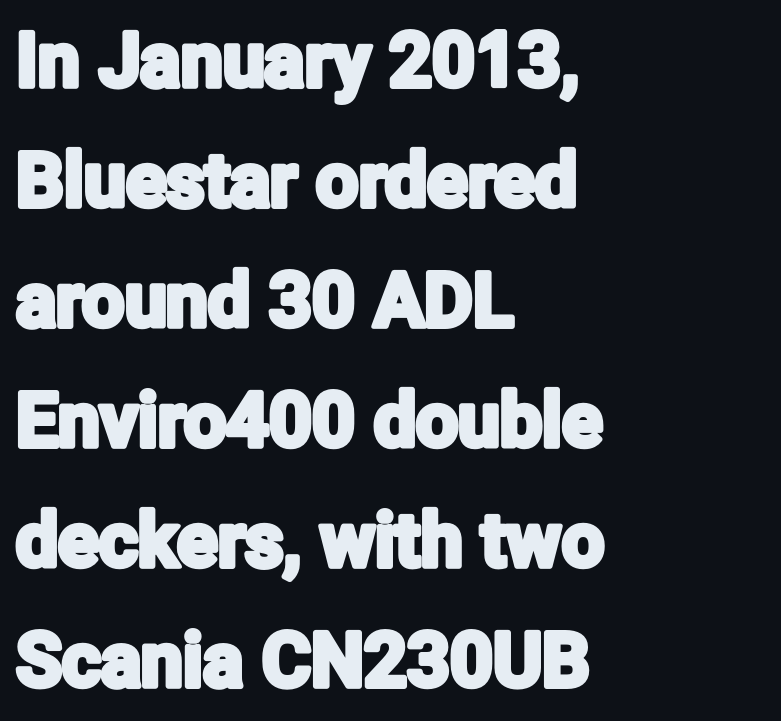
{"serif": "no", "italic": "no", "width": "condensed", "stroke_contrast": "low", "x_height": "medium", "monospaced": "no", "underline": "no", "align": "left", "line_spacing": "normal", "line_spacing_ratio": 1.6, "letter_spacing": "normal", "letter_spacing_em": 0.0, "glyph_px": 75}
